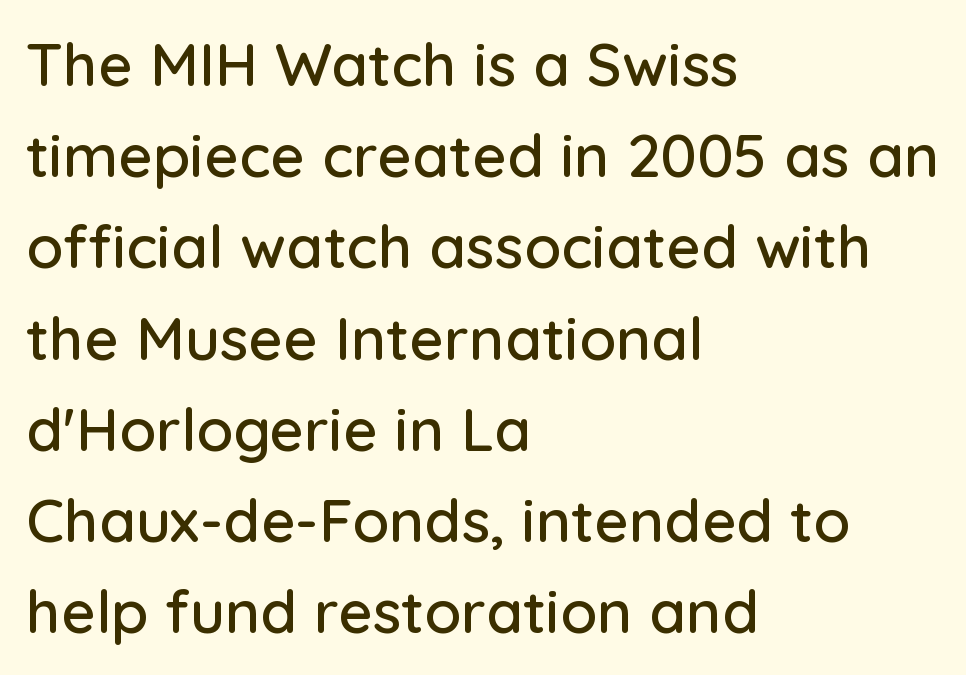
The image shows 60 px sans-serif type, upright; set left-aligned, normal line spacing (1.52x), normal letter spacing, not underlined; low stroke contrast and a medium x-height.
